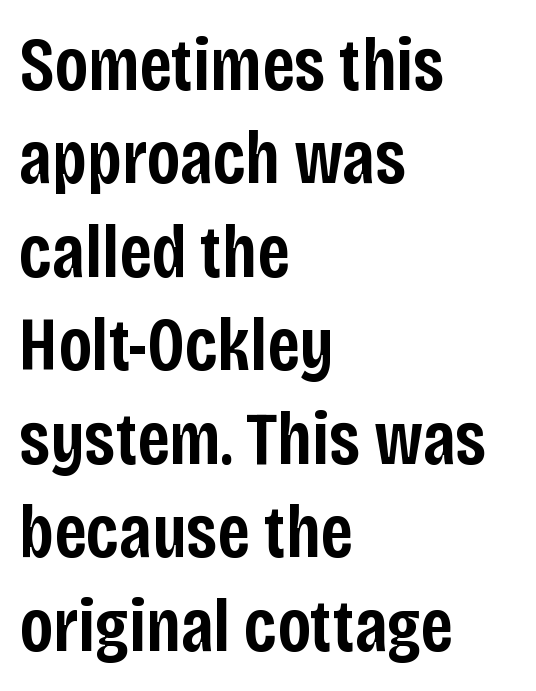
Plain, unruled lines of type. These lines were composed using upright roman letters. The face used here is a sans, in the tradition of grotesques and geometrics. Weight check: semibold — heavier than regular, not quite bold.
